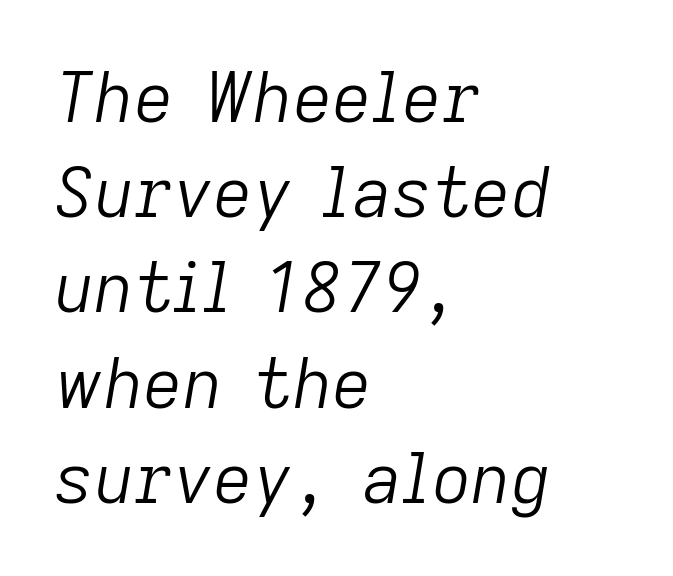
The line texture is even and compact thanks to regular tracking. There's an unmistakable incline to the writing here. The space directly below the letters is spotless. Stem width sits at or under what a default text font uses.
